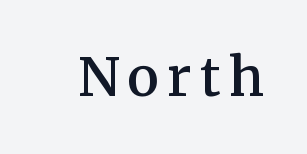
The image shows 53 px semibold serif type, upright; set not underlined; medium stroke contrast and a medium x-height.
